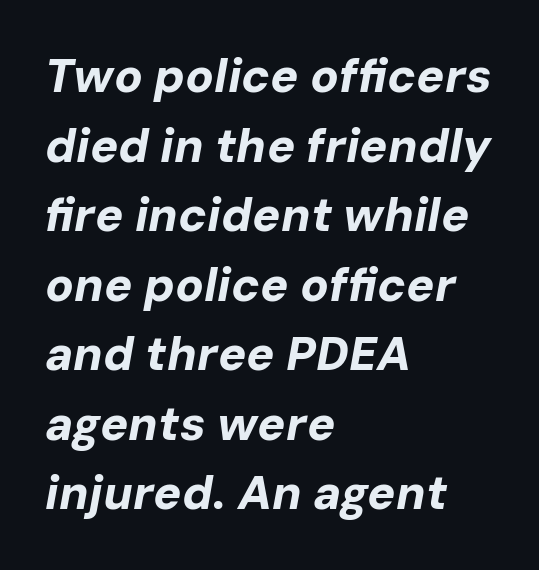
Default kerning and tracking; the words read as compact shapes. Bold? Absolutely — the strokes are thick and heavy. What's the leading like? Ordinary, nothing unusual. These lines are set flush left with a ragged right edge. These lines are rendered in a variable-pitch font.
